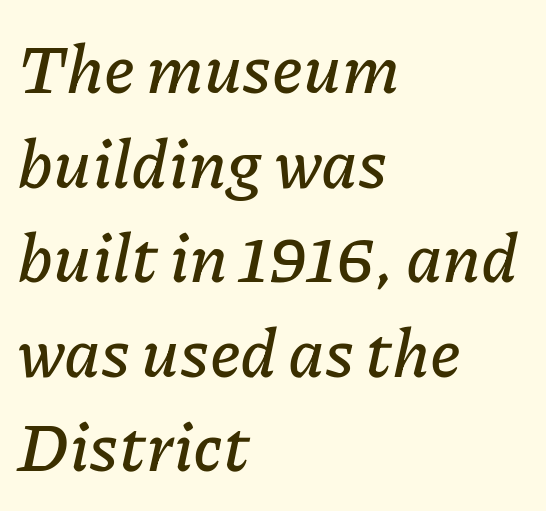
Q: Is the text italic (slanted)? A: Yes, it leans right by about 11 degrees.
Q: Is the text underlined? A: No.
Q: How is the paragraph aligned? A: Left-aligned.
Q: Is the spacing between letters normal or unusually wide? A: Normal.
Q: Is the spacing between lines tight, normal or loose? A: Normal.
Q: Width (condensed, normal, or wide)? A: Normal.
Q: Stroke contrast? A: Low.
Q: x-height? A: Medium.
Q: Monospaced? A: No.
